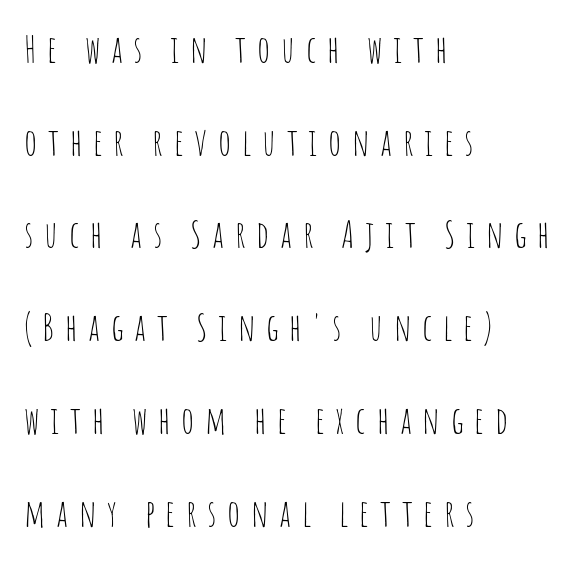
This block would shrink considerably if given ordinary leading; it's expanded now. The space directly below the letters is spotless. The weight tops out at a normal text grade. You can tell it's not italic because the verticals are truly vertical.
